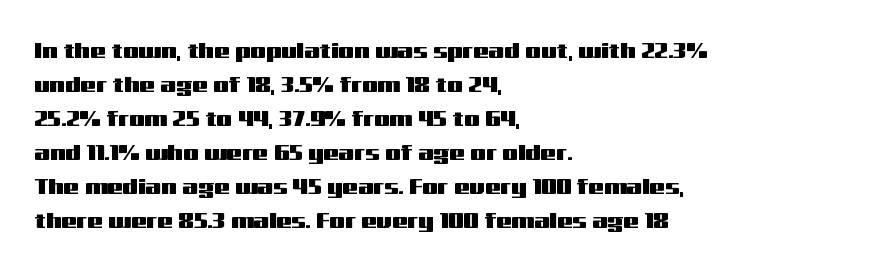
Students, observe: this is what conventionally led text looks like. This sample uses an upright cut, with every glyph sitting square on the baseline. A clean baseline with only descenders dipping below it. Each word holds together tightly as a unit, with standard inter-letter gaps.
